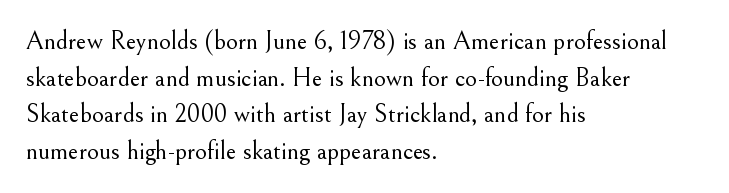
The image shows 26 px text type, upright; set left-aligned, normal line spacing (1.41x), normal letter spacing, not underlined.
